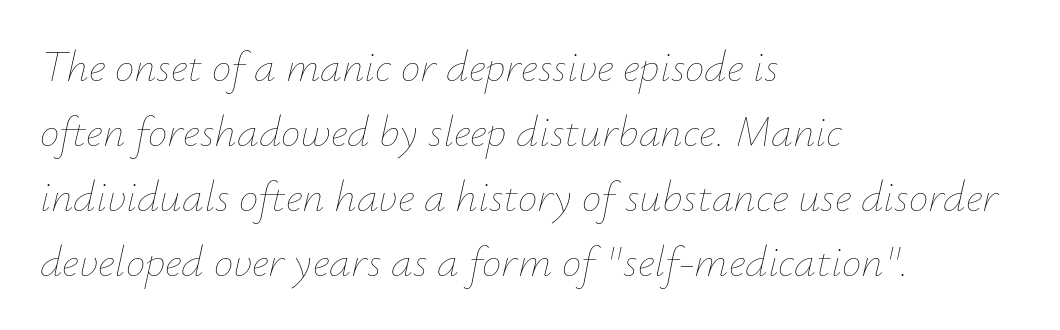
{"italic": "yes", "lean": "right", "slant_degrees": 12, "bold": "no", "weight": "thin", "width": "normal", "stroke_contrast": "low", "x_height": "small", "monospaced": "no", "underline": "no", "align": "left", "line_spacing": "normal", "line_spacing_ratio": 1.48, "letter_spacing": "normal", "letter_spacing_em": 0.0, "glyph_px": 44}
